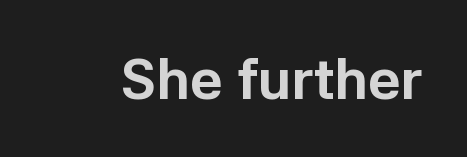
{"serif": "no", "italic": "no", "bold": "yes", "weight": "bold", "width": "normal", "stroke_contrast": "low", "x_height": "medium", "monospaced": "no", "underline": "no", "letter_spacing": "normal", "letter_spacing_em": 0.0, "glyph_px": 57}
